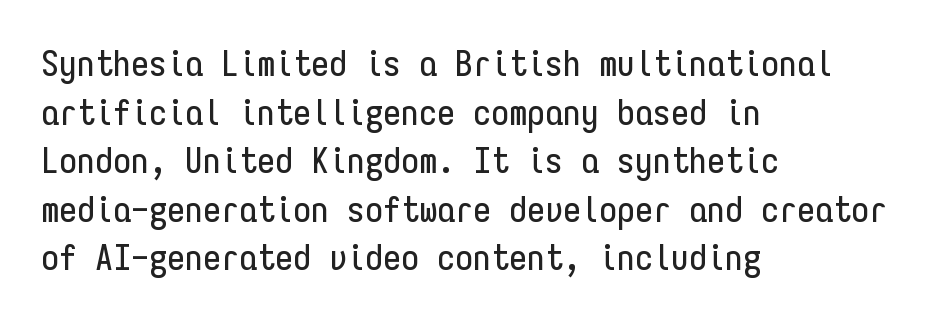
Q: Is the text italic (slanted)? A: No, it is upright.
Q: Is the typeface a serif or a sans-serif typeface? A: Sans-serif.
Q: Is the text underlined? A: No.
Q: How is the paragraph aligned? A: Left-aligned.
Q: Is the spacing between letters normal or unusually wide? A: Normal.
Q: Is the spacing between lines tight, normal or loose? A: Normal.
Q: Width (condensed, normal, or wide)? A: Condensed.
Q: Stroke contrast? A: Low.
Q: x-height? A: Medium.
Q: Monospaced? A: Yes.
